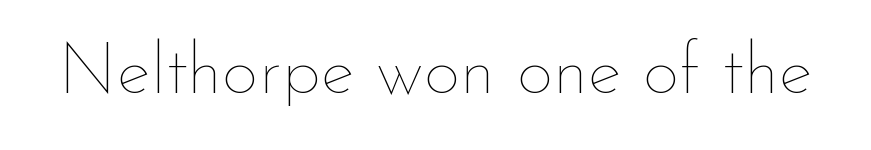
{"italic": "no", "bold": "no", "weight": "thin", "width": "normal", "stroke_contrast": "low", "x_height": "small", "monospaced": "no", "underline": "no", "letter_spacing": "normal", "letter_spacing_em": 0.0, "glyph_px": 72}
